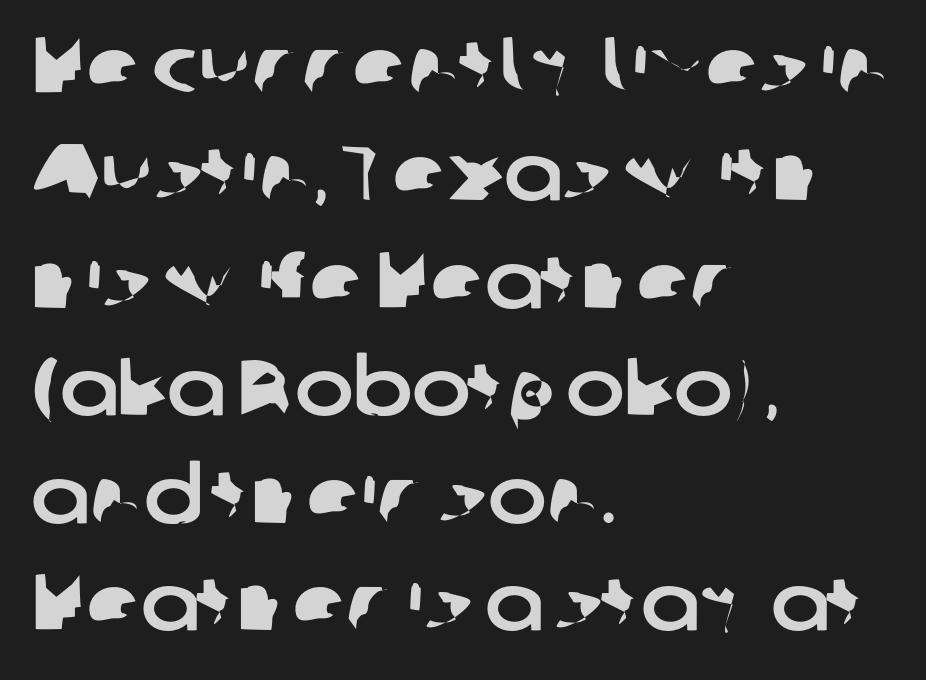
The image shows 79 px sans-serif type; set left-aligned, normal line spacing (1.36x), normal letter spacing, not underlined; low stroke contrast and a medium x-height.
